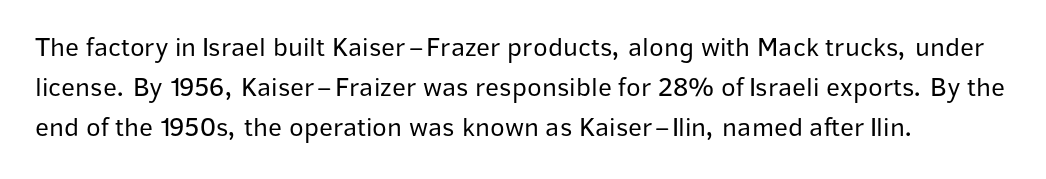
The strip under each line holds only bare page. The lines sit at an ordinary, default distance from one another. Unbolded letterforms with no extra heft. Italic? Not at all — the glyphs are vertical.
